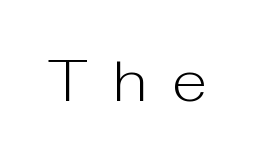
{"serif": "no", "italic": "no", "bold": "no", "weight": "light", "width": "normal", "stroke_contrast": "low", "x_height": "medium", "monospaced": "no", "underline": "no", "letter_spacing": "wide", "letter_spacing_em": 0.44, "glyph_px": 58}
